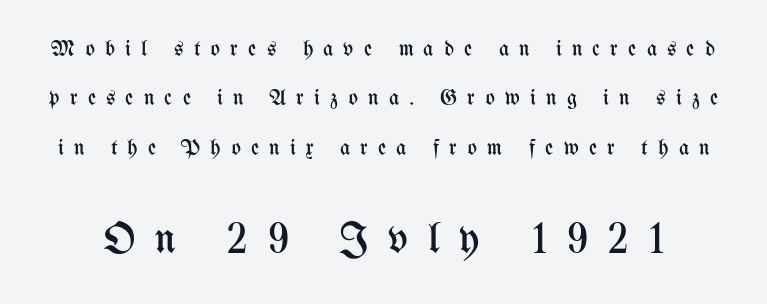
{"italic": "no", "bold": "no", "weight": "regular", "width": "condensed", "stroke_contrast": "medium", "x_height": "medium", "monospaced": "no", "underline": "no", "line_spacing": "loose", "line_spacing_ratio": 2.25, "letter_spacing": "wide", "letter_spacing_em": 0.46, "larger_block": "second", "size_ratio": 1.95, "glyph_px": 43}
